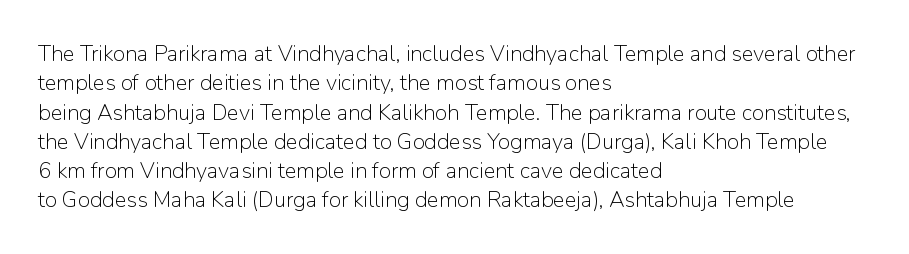
{"italic": "no", "bold": "no", "underline": "no", "align": "left", "line_spacing": "normal", "line_spacing_ratio": 1.33, "letter_spacing": "normal", "letter_spacing_em": 0.0, "glyph_px": 22}
